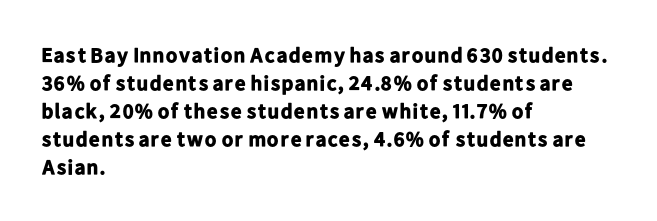
Q: Is the text bold? A: Yes.
Q: Is the text italic (slanted)? A: No, it is upright.
Q: Is the text underlined? A: No.
Q: How is the paragraph aligned? A: Left-aligned.
Q: Is the spacing between letters normal or unusually wide? A: Normal.
Q: Is the spacing between lines tight, normal or loose? A: Normal.
